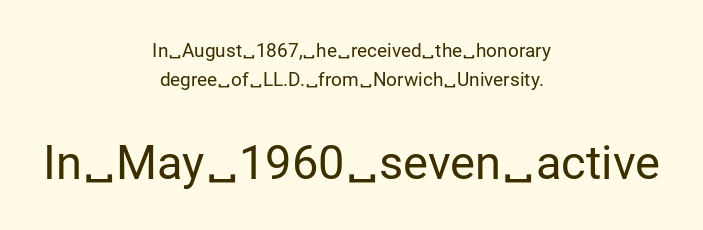
Q: Is the text bold? A: No.
Q: Is the text italic (slanted)? A: No, it is upright.
Q: Is the typeface a serif or a sans-serif typeface? A: Sans-serif.
Q: Is the text underlined? A: No.
Q: How is the paragraph aligned? A: Centered.
Q: Is the spacing between letters normal or unusually wide? A: Normal.
Q: Is the spacing between lines tight, normal or loose? A: Normal.
Q: Which block of text is set in a larger size, the first (top) or the second (bottom)? A: The second (bottom) one.
Q: Width (condensed, normal, or wide)? A: Normal.
Q: Stroke contrast? A: Low.
Q: x-height? A: Medium.
Q: Monospaced? A: No.
